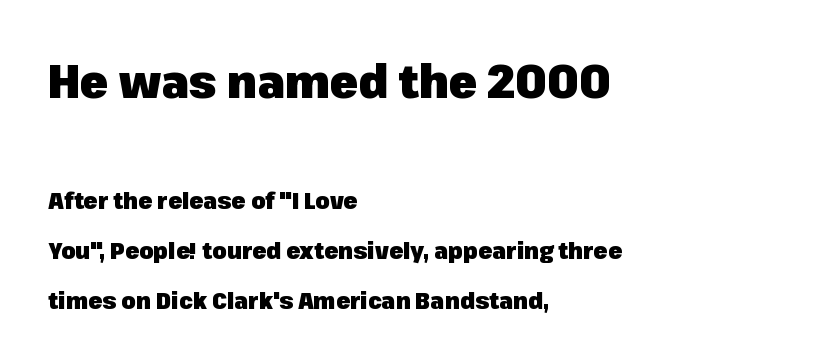
{"serif": "no", "italic": "no", "bold": "yes", "weight": "heavy", "width": "normal", "stroke_contrast": "low", "x_height": "medium", "monospaced": "no", "underline": "no", "align": "left", "line_spacing": "loose", "line_spacing_ratio": 2.16, "letter_spacing": "normal", "letter_spacing_em": 0.0, "larger_block": "first", "size_ratio": 2.0, "glyph_px": 46}
